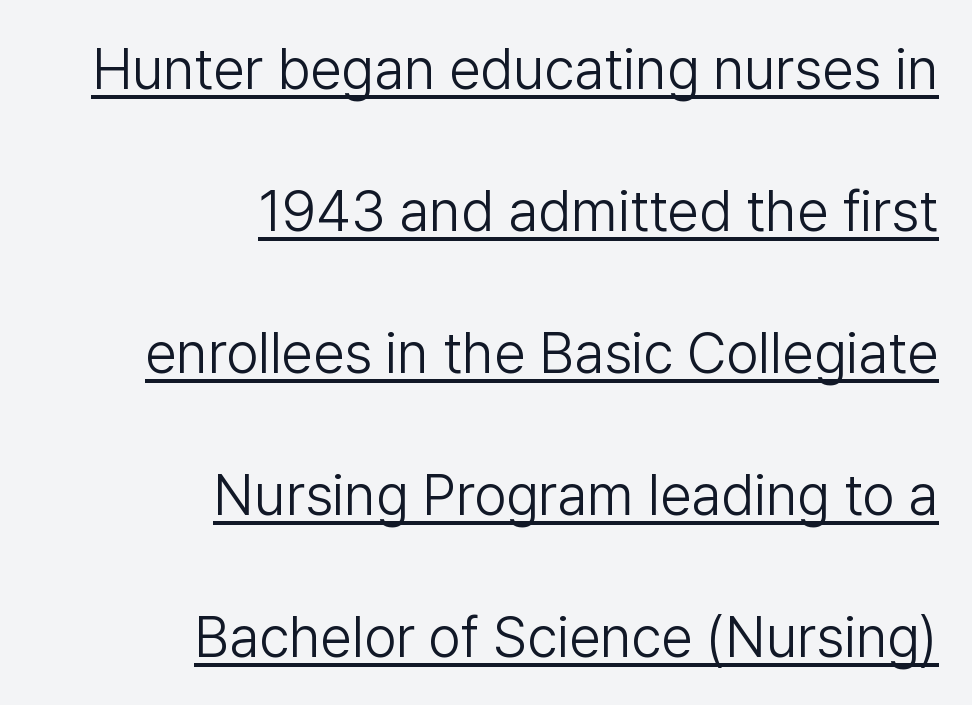
The image shows 57 px light sans-serif type, upright; set right-aligned, loose line spacing (2.49x), normal letter spacing, underlined; low stroke contrast and a medium x-height.
